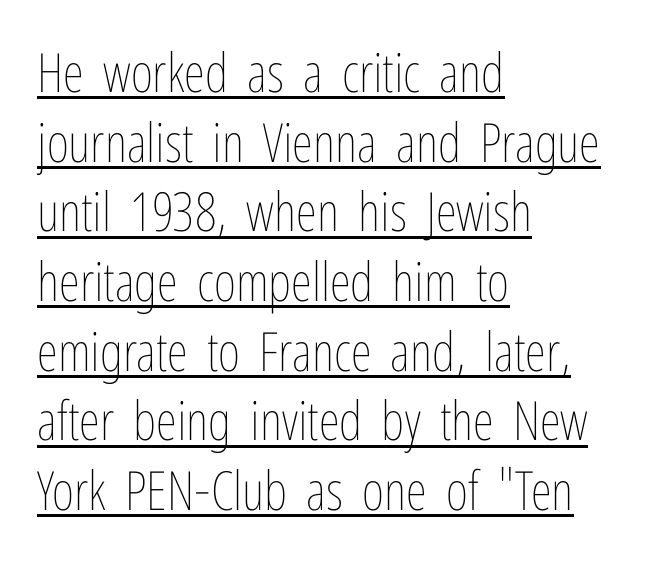
The cut favours lightness, reaching ordinary text weight at its darkest. The letters advance in unequal steps, a hallmark of proportional type. Compared with typical paragraphs, the rows here are spaced about the same. Horizontally, the lines are justified to the leading edge only. Posture: vertical.
